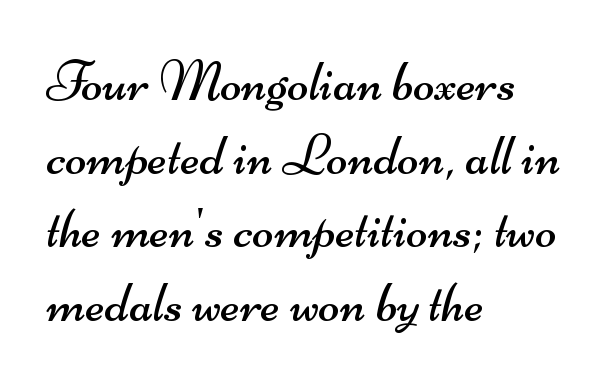
The image shows 57 px regular-weight, wide sans-serif type; set left-aligned, normal line spacing (1.29x), normal letter spacing, not underlined; medium stroke contrast and a small x-height.
